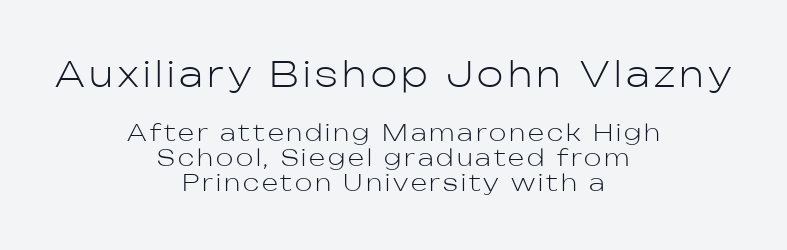
Q: Is the text bold? A: No.
Q: Is the text italic (slanted)? A: No, it is upright.
Q: Is the typeface a serif or a sans-serif typeface? A: Sans-serif.
Q: Is the text underlined? A: No.
Q: How is the paragraph aligned? A: Centered.
Q: Is the spacing between lines tight, normal or loose? A: Tight.
Q: Which block of text is set in a larger size, the first (top) or the second (bottom)? A: The first (top) one.
Q: Width (condensed, normal, or wide)? A: Normal.
Q: Stroke contrast? A: Low.
Q: x-height? A: Medium.
Q: Monospaced? A: No.
